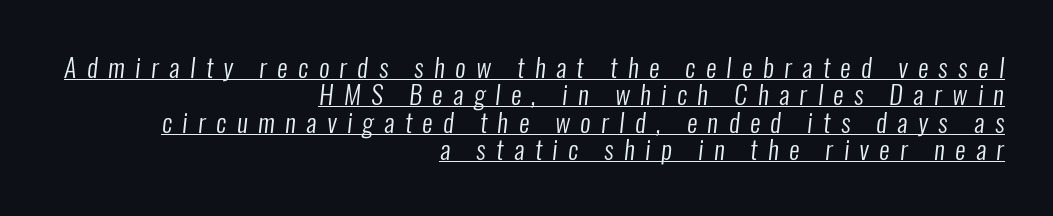
The image shows 26 px text type; set right-aligned, tight line spacing (1.05x), unusually wide letter spacing (+0.4 em), underlined.
